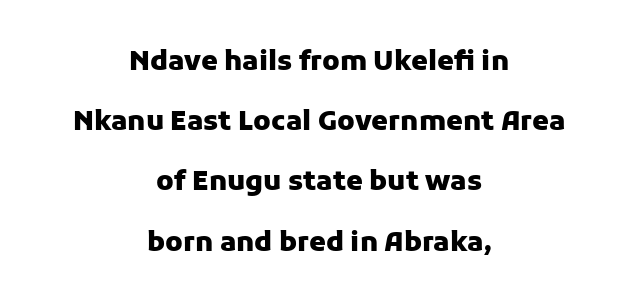
The image shows 27 px bold type, upright; set centered, loose line spacing (2.23x), normal letter spacing, not underlined.
